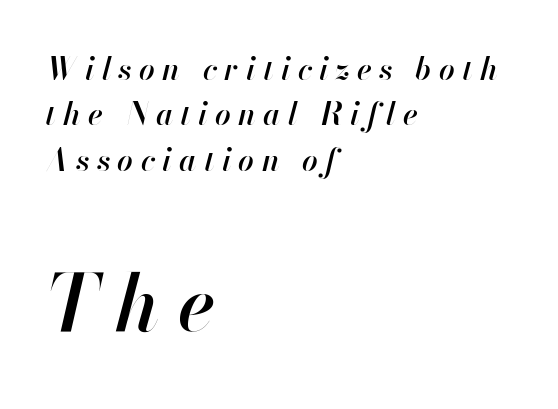
{"italic": "yes", "lean": "right", "slant_degrees": 13, "bold": "semi", "weight": "semibold", "width": "normal", "stroke_contrast": "high", "x_height": "small", "monospaced": "no", "underline": "no", "align": "left", "line_spacing": "normal", "line_spacing_ratio": 1.46, "letter_spacing": "wide", "letter_spacing_em": 0.24, "larger_block": "second", "size_ratio": 2.52, "glyph_px": 78}
